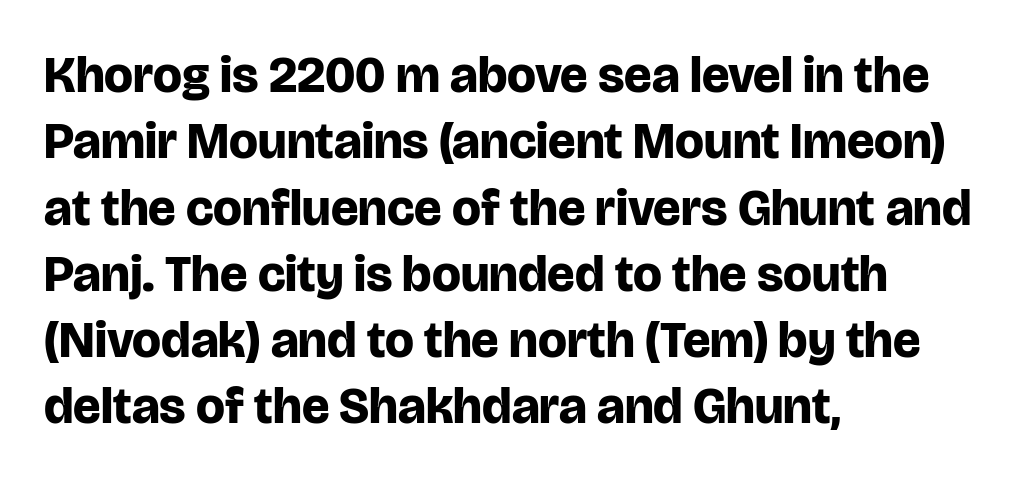
Each letter's strokes conclude bluntly, with no projecting serifs. One glance says typical: line gaps are just what's usual. On the weight axis this lands at bold, roughly 700. Think of a printed novel: that variable character pitch is what you see here. Rendered with straight, roman letterforms.
